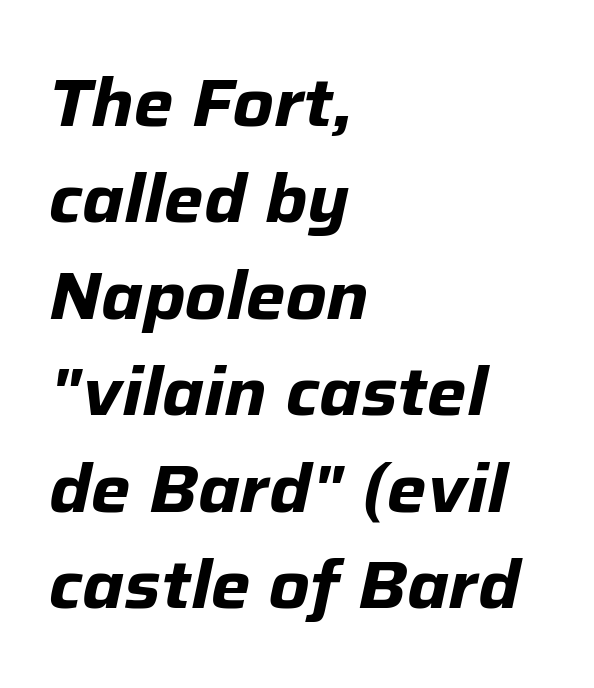
{"italic": "yes", "lean": "right", "slant_degrees": 12, "bold": "yes", "weight": "bold", "width": "normal", "stroke_contrast": "low", "x_height": "medium", "monospaced": "no", "underline": "no", "align": "left", "line_spacing": "normal", "line_spacing_ratio": 1.44, "letter_spacing": "normal", "letter_spacing_em": 0.0, "glyph_px": 67}
